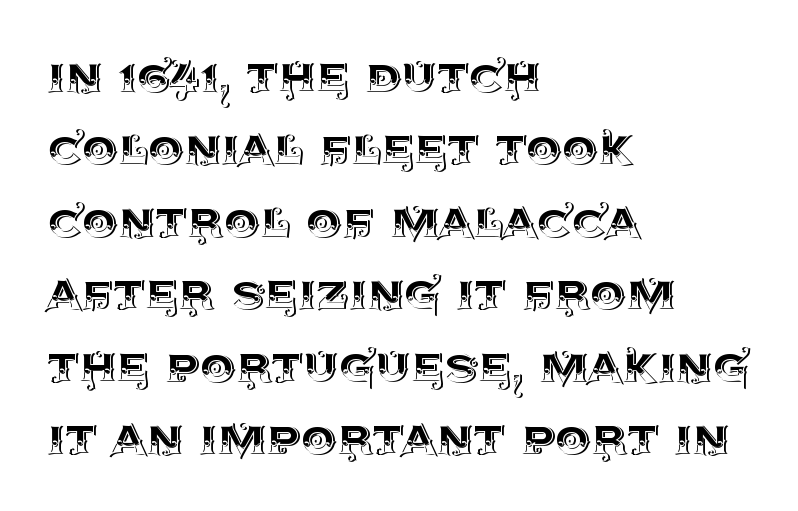
{"italic": "no", "width": "normal", "x_height": "large", "monospaced": "no", "underline": "no", "align": "left", "line_spacing": "normal", "line_spacing_ratio": 1.27, "letter_spacing": "normal", "letter_spacing_em": 0.0, "glyph_px": 57}
